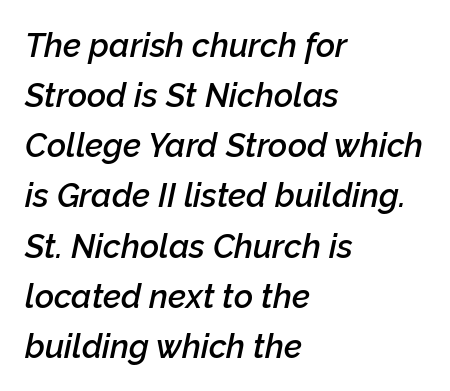
Q: Is the text bold? A: Semi-bold.
Q: Is the text italic (slanted)? A: Yes, it leans right by about 12 degrees.
Q: Is the text underlined? A: No.
Q: How is the paragraph aligned? A: Left-aligned.
Q: Is the spacing between letters normal or unusually wide? A: Normal.
Q: Is the spacing between lines tight, normal or loose? A: Normal.
Q: Width (condensed, normal, or wide)? A: Normal.
Q: Stroke contrast? A: Low.
Q: x-height? A: Medium.
Q: Monospaced? A: No.
